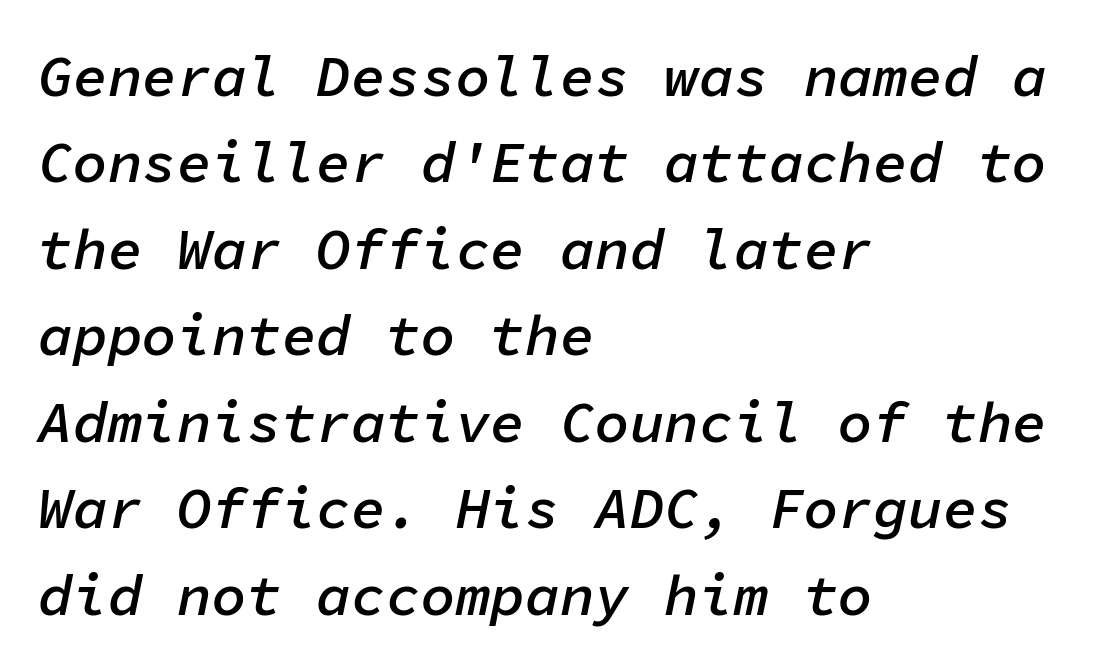
Q: Is the text bold? A: Semi-bold.
Q: Is the text italic (slanted)? A: Yes, it leans right by about 11 degrees.
Q: Is the text underlined? A: No.
Q: How is the paragraph aligned? A: Left-aligned.
Q: Is the spacing between letters normal or unusually wide? A: Normal.
Q: Is the spacing between lines tight, normal or loose? A: Normal.
Q: Width (condensed, normal, or wide)? A: Normal.
Q: Stroke contrast? A: Low.
Q: x-height? A: Medium.
Q: Monospaced? A: Yes.
